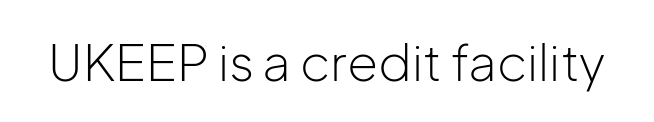
{"serif": "no", "italic": "no", "bold": "no", "weight": "light", "width": "normal", "stroke_contrast": "low", "x_height": "medium", "monospaced": "no", "underline": "no", "letter_spacing": "normal", "letter_spacing_em": 0.0, "glyph_px": 50}
